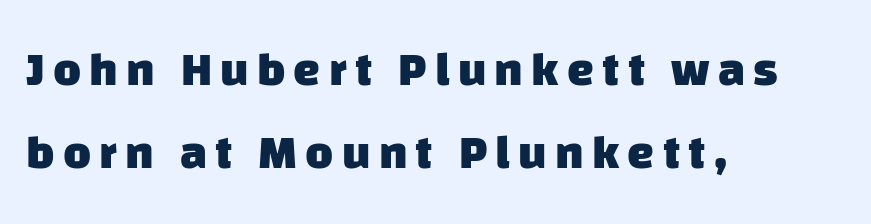
These lines are set flush left with a ragged right edge. Descender tails drop into unmarked territory. Note the varied advance widths — an 'i' is clearly narrower than an 'm'. Observe the absence of serifs on each vertical stroke in this sample. Summary of weight: heavy, a full bold.
